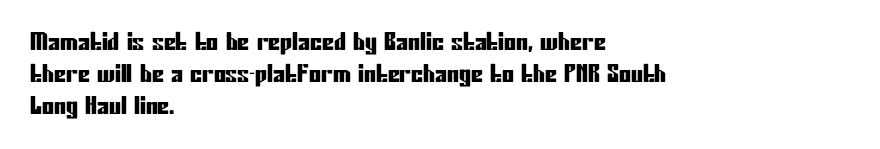
{"italic": "no", "underline": "no", "align": "left", "line_spacing": "normal", "line_spacing_ratio": 1.33, "letter_spacing": "normal", "letter_spacing_em": 0.0, "glyph_px": 24}
